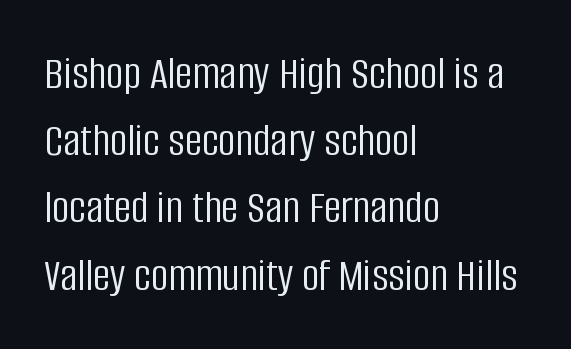
The image shows 48 px light, condensed sans-serif type, upright; set left-aligned, normal line spacing (1.4x), normal letter spacing, not underlined; low stroke contrast and a large x-height.
